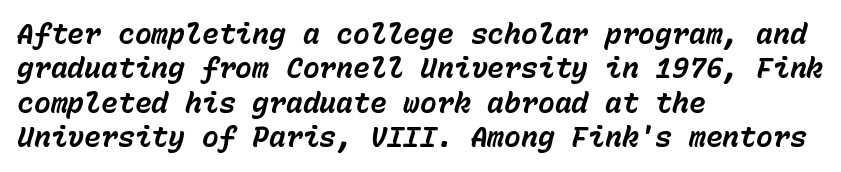
Q: Is the text bold? A: Yes.
Q: Is the text italic (slanted)? A: Yes, it leans right by about 15 degrees.
Q: Is the text underlined? A: No.
Q: How is the paragraph aligned? A: Left-aligned.
Q: Is the spacing between letters normal or unusually wide? A: Normal.
Q: Width (condensed, normal, or wide)? A: Normal.
Q: Stroke contrast? A: Low.
Q: x-height? A: Medium.
Q: Monospaced? A: Yes.
